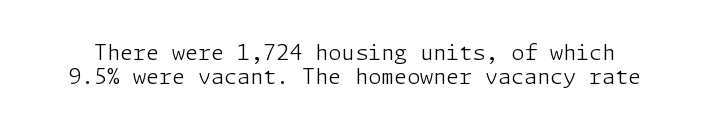
Q: Is the text bold? A: No.
Q: Is the text italic (slanted)? A: No, it is upright.
Q: Is the text underlined? A: No.
Q: Is the spacing between letters normal or unusually wide? A: Normal.
Q: Is the spacing between lines tight, normal or loose? A: Tight.
